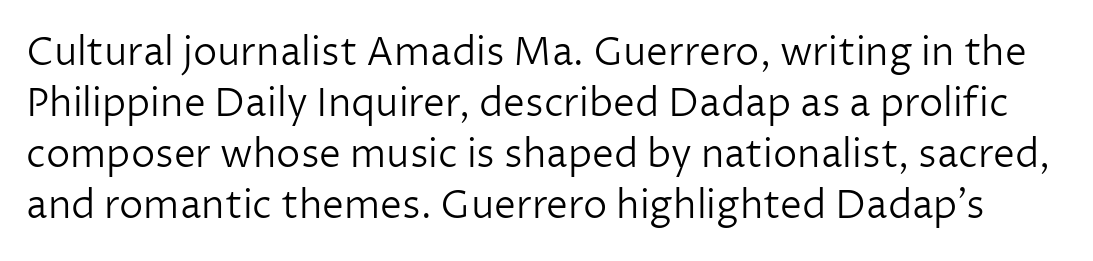
Words float on clear page, feet unadorned. Is there any slant? The stems are plumb. Weight: not bold — regular or lighter. How would I describe the line gaps? Plain and ordinary. The face used here is a sans, in the tradition of grotesques and geometrics. Varying glyph widths throughout — classic text-font behaviour.
